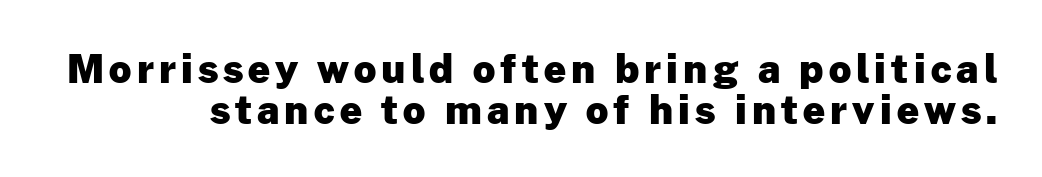
I'd call this a sans setting — the letters go barefoot. Is there much room between lines? No — they nearly touch. Each letter keeps its own natural width here, so spacing adapts to shape. The zone under the glyphs is completely vacant.
